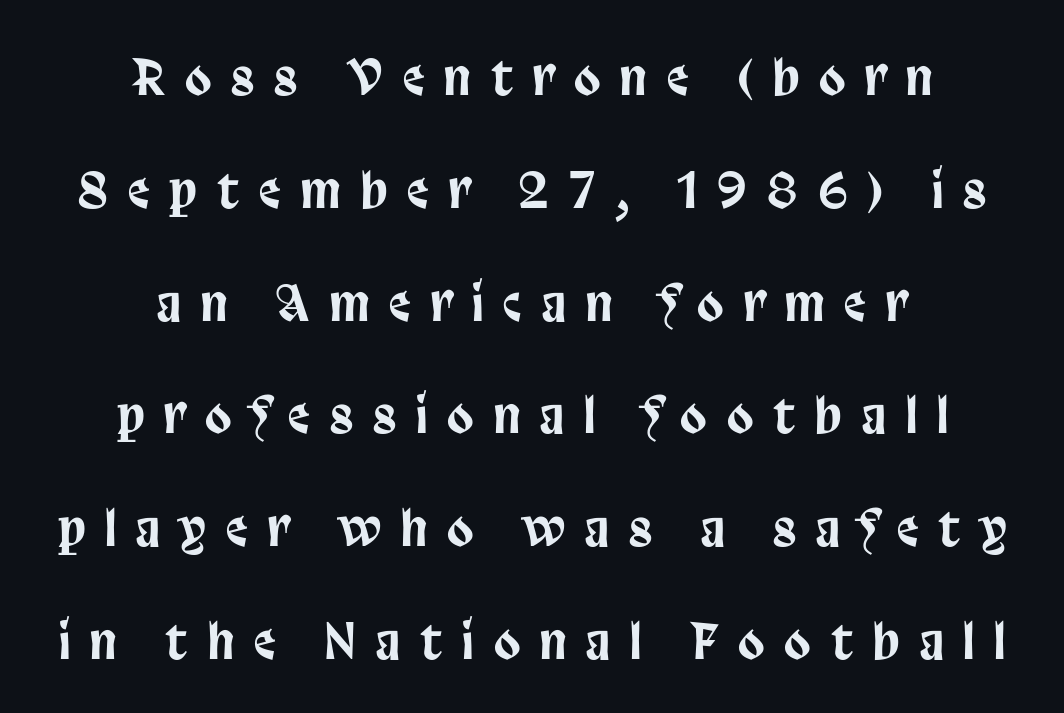
The zone under the glyphs is completely vacant. Posture: straight, roman, zero tilt. In terms of letterform style, serifs are entirely absent. The passage shown is typed in a proportional face where columns would drift.
